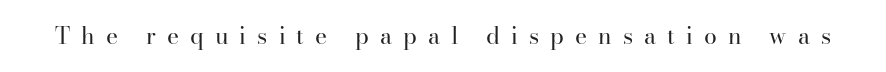
The image shows 23 px text type, upright; set unusually wide letter spacing (+0.48 em), not underlined.
